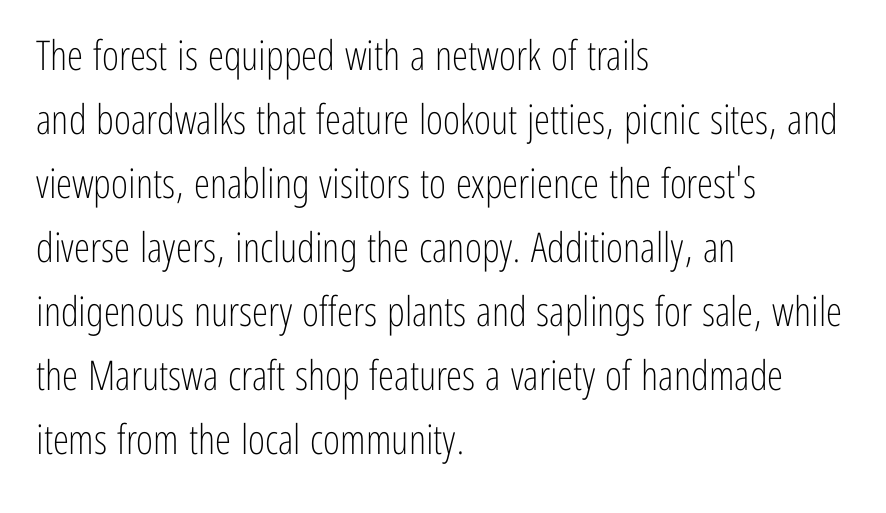
Q: Is the text bold? A: No.
Q: Is the text italic (slanted)? A: No, it is upright.
Q: Is the typeface a serif or a sans-serif typeface? A: Sans-serif.
Q: Is the text underlined? A: No.
Q: How is the paragraph aligned? A: Left-aligned.
Q: Is the spacing between letters normal or unusually wide? A: Normal.
Q: Is the spacing between lines tight, normal or loose? A: Normal.
Q: Width (condensed, normal, or wide)? A: Condensed.
Q: Stroke contrast? A: Low.
Q: x-height? A: Medium.
Q: Monospaced? A: No.
